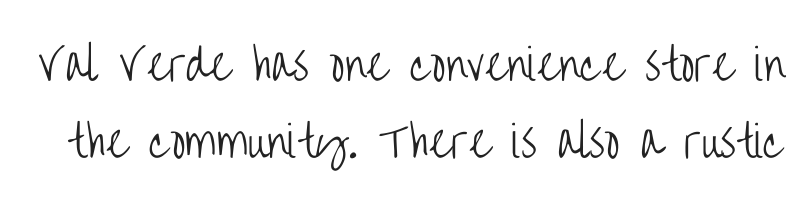
The image shows 43 px light, condensed sans-serif type, upright; set line spacing 1.79x, normal letter spacing, not underlined; low stroke contrast and a large x-height.
